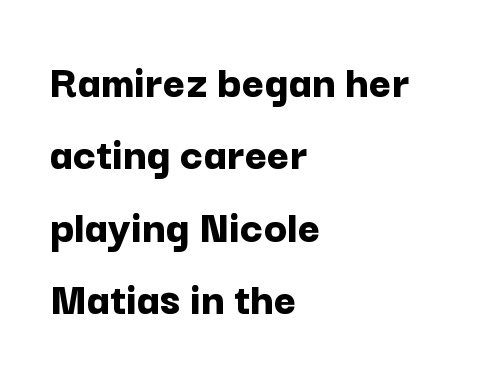
{"serif": "no", "italic": "no", "bold": "yes", "weight": "bold", "width": "normal", "stroke_contrast": "low", "x_height": "medium", "monospaced": "no", "underline": "no", "align": "left", "line_spacing": "normal", "line_spacing_ratio": 1.51, "letter_spacing": "normal", "letter_spacing_em": 0.0, "glyph_px": 48}
